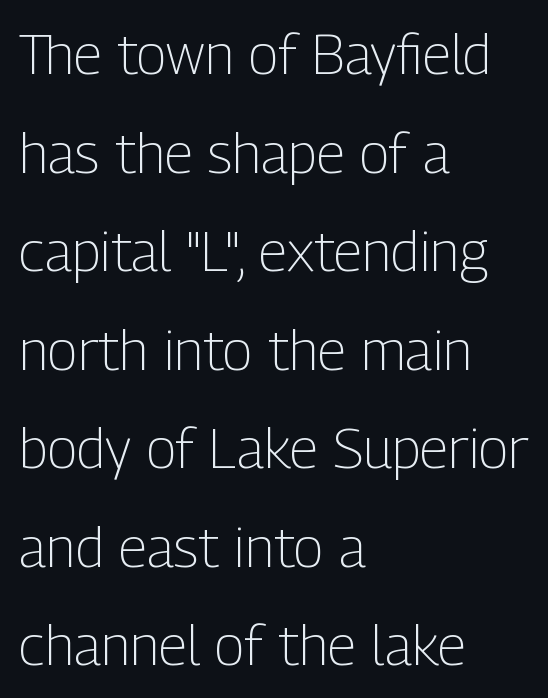
{"serif": "no", "italic": "no", "bold": "no", "weight": "light", "width": "condensed", "stroke_contrast": "low", "x_height": "medium", "monospaced": "no", "underline": "no", "align": "left", "line_spacing_ratio": 1.76, "letter_spacing": "normal", "letter_spacing_em": 0.0, "glyph_px": 56}
